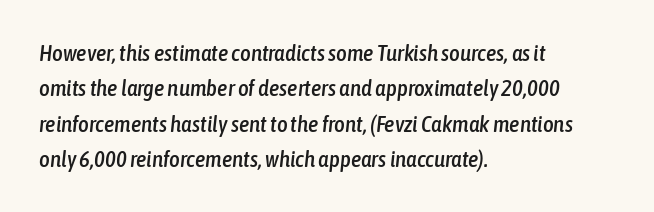
Where is the straight margin? On the left. The lettering tilts uniformly, giving the passage an italic look. Glyph-to-glyph distance matches everyday printed text. The foot of each line stays bare and open. Regular leading.
